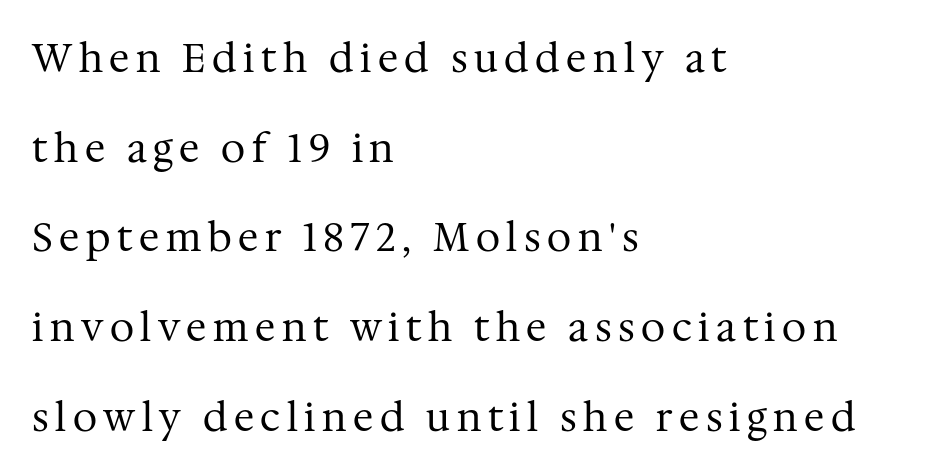
The image shows 39 px regular-weight serif type, upright; set left-aligned, loose line spacing (2.3x), not underlined; medium stroke contrast and a medium x-height.
